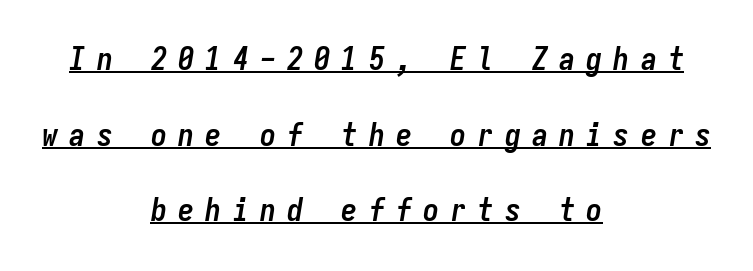
The image shows 32 px semibold, condensed type, italic (leaning right), monospaced; set centered, loose line spacing (2.36x), unusually wide letter spacing (+0.35 em), underlined; low stroke contrast and a medium x-height.
